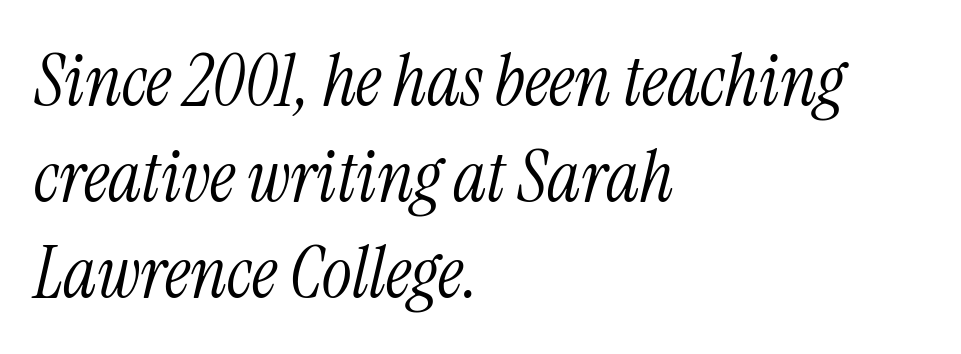
A bare baseline throughout the passage. The characters are drawn with everyday or finer stroke widths. In terms of letterform style, serifs are clearly present. Think of a printed novel: that variable character pitch is what you see here.
